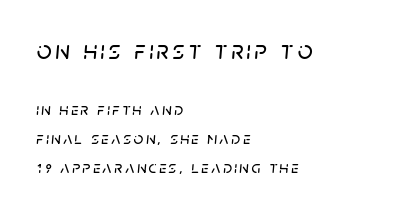
Q: Is the text italic (slanted)? A: Yes, it leans right by about 5 degrees.
Q: Is the text underlined? A: No.
Q: How is the paragraph aligned? A: Left-aligned.
Q: Is the spacing between lines tight, normal or loose? A: Normal.
Q: Which block of text is set in a larger size, the first (top) or the second (bottom)? A: The first (top) one.
